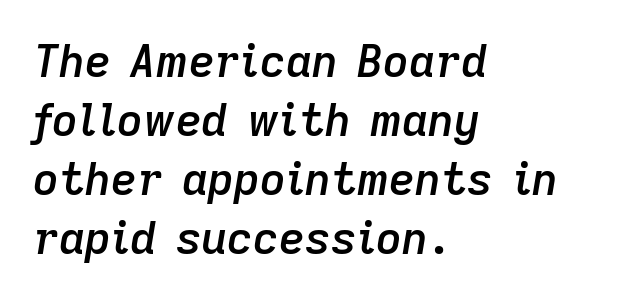
The words here are not underlined. Short note: letters normally spaced. Normally led — the rows are evenly, conventionally spaced. You can tell it's italic because the verticals aren't actually vertical.
